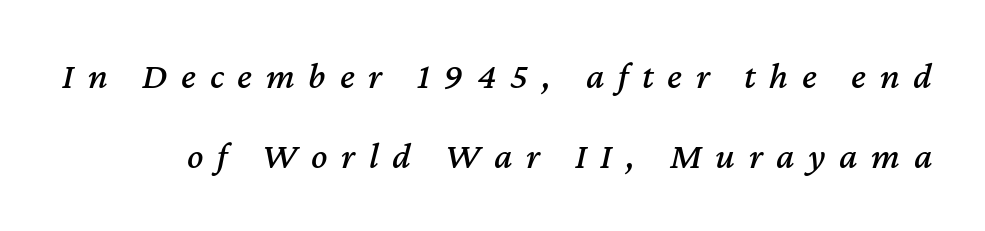
The image shows 38 px text type, italic (leaning right); set loose line spacing (2.11x), unusually wide letter spacing (+0.36 em), not underlined; medium stroke contrast and a medium x-height.
